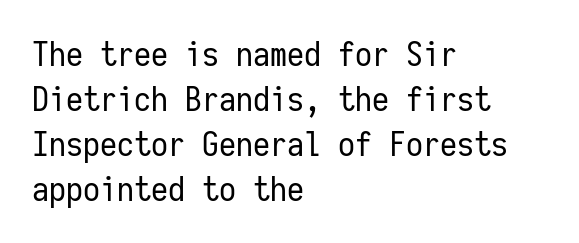
The image shows 34 px regular-weight, condensed sans-serif type, upright, monospaced; set left-aligned, normal line spacing (1.32x), normal letter spacing, not underlined; low stroke contrast and a medium x-height.
